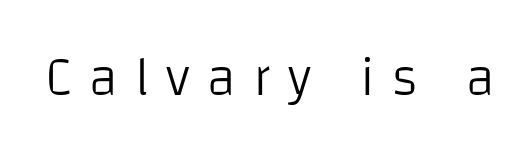
The image shows 54 px light sans-serif type, upright; set unusually wide letter spacing (+0.32 em), not underlined; low stroke contrast and a large x-height.
